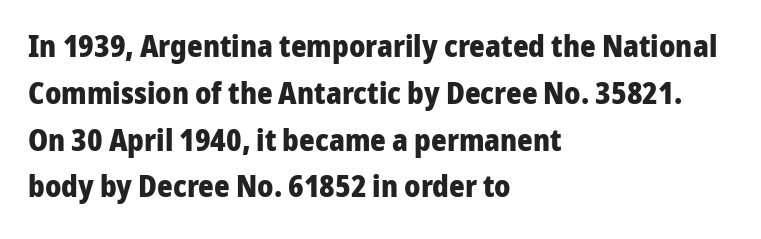
Q: Is the text bold? A: Yes.
Q: Is the text italic (slanted)? A: No, it is upright.
Q: Is the typeface a serif or a sans-serif typeface? A: Sans-serif.
Q: Is the text underlined? A: No.
Q: How is the paragraph aligned? A: Left-aligned.
Q: Is the spacing between letters normal or unusually wide? A: Normal.
Q: Is the spacing between lines tight, normal or loose? A: Normal.
Q: Width (condensed, normal, or wide)? A: Normal.
Q: Stroke contrast? A: Low.
Q: x-height? A: Medium.
Q: Monospaced? A: No.
